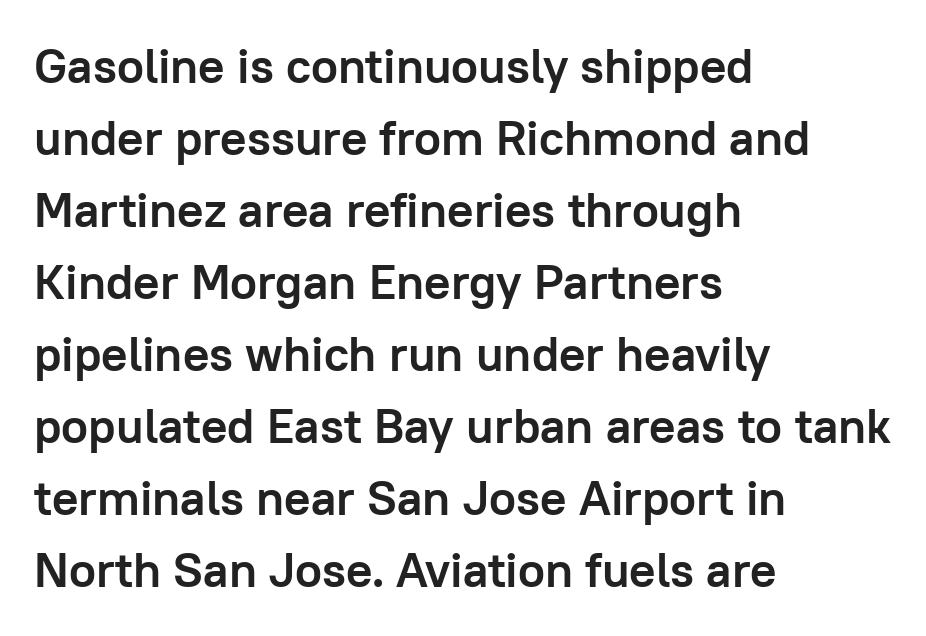
Q: Is the text bold? A: Yes.
Q: Is the text italic (slanted)? A: No, it is upright.
Q: Is the typeface a serif or a sans-serif typeface? A: Sans-serif.
Q: Is the text underlined? A: No.
Q: How is the paragraph aligned? A: Left-aligned.
Q: Is the spacing between letters normal or unusually wide? A: Normal.
Q: Is the spacing between lines tight, normal or loose? A: Normal.
Q: Width (condensed, normal, or wide)? A: Normal.
Q: Stroke contrast? A: Low.
Q: x-height? A: Medium.
Q: Monospaced? A: No.
